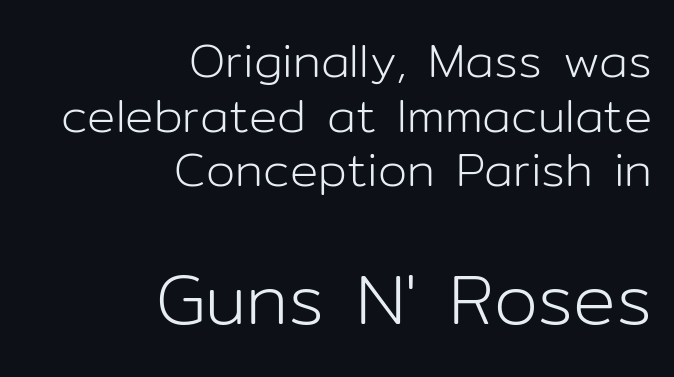
{"serif": "no", "italic": "no", "bold": "no", "weight": "light", "width": "normal", "stroke_contrast": "low", "x_height": "medium", "monospaced": "no", "underline": "no", "align": "right", "line_spacing_ratio": 1.16, "letter_spacing": "normal", "letter_spacing_em": 0.0, "larger_block": "second", "size_ratio": 1.51, "glyph_px": 71}
